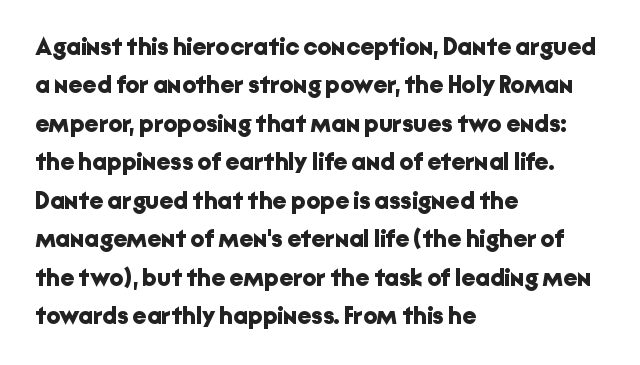
The image shows 25 px bold type, upright; set left-aligned, normal line spacing (1.54x), normal letter spacing, not underlined.
